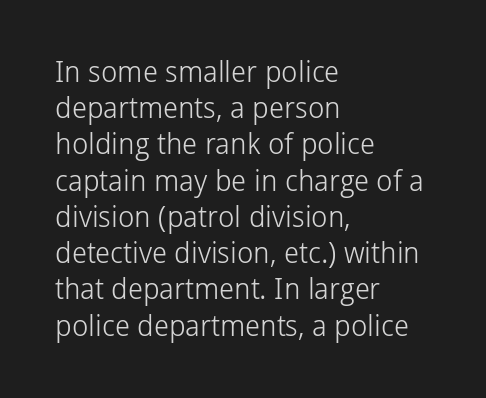
The space beneath each line is pristine and unruled. Between one letter and the next there's only the usual sliver of space. Casual observation: everything's shoved over to the left. Each new line begins a customary step beneath the previous one.
